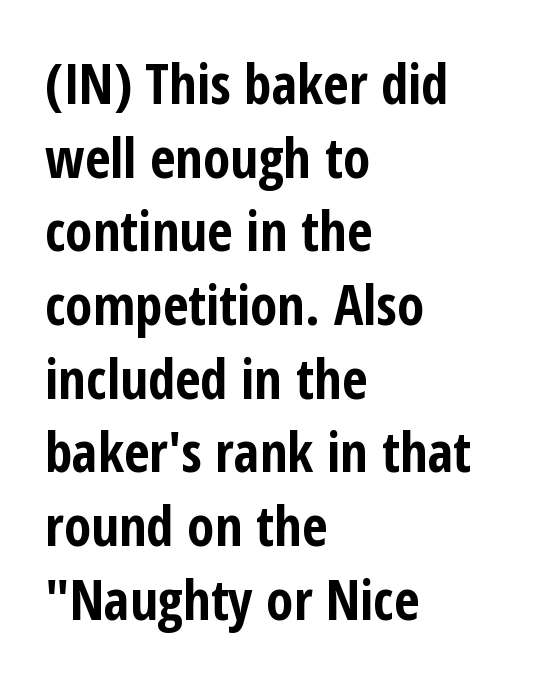
No italicization has been applied; the sample stays upright. The tracking reads as untouched default to a designer's eye. Note the varied advance widths — an 'i' is clearly narrower than an 'm'. Emphasis by weight is at full strength: bold.
